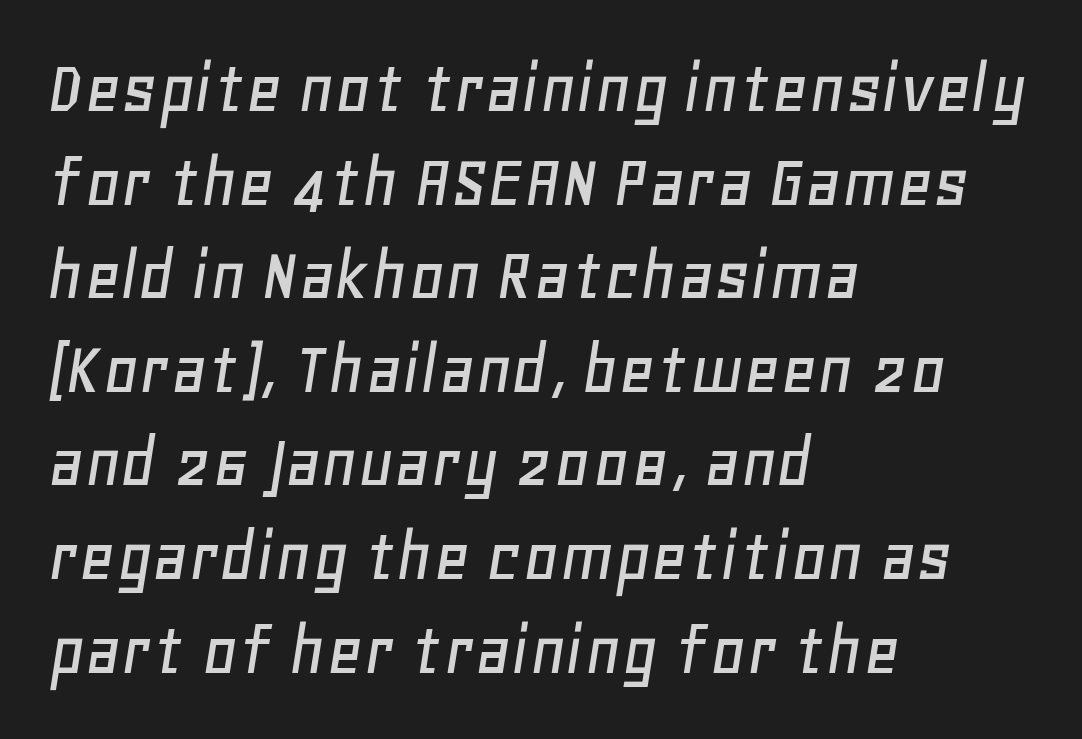
The image shows 78 px text type, italic (leaning right); set left-aligned, line spacing 1.2x, normal letter spacing, not underlined; low stroke contrast and a large x-height.
